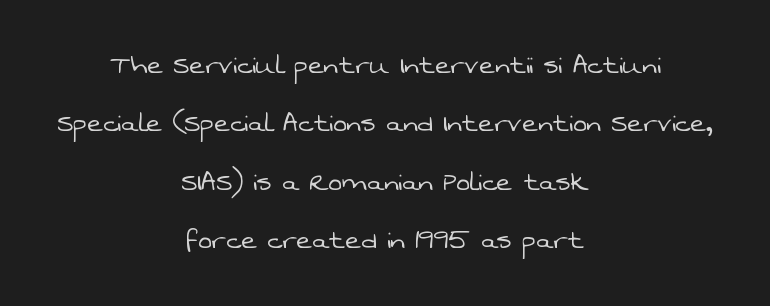
{"serif": "no", "bold": "no", "weight": "light", "width": "normal", "stroke_contrast": "low", "x_height": "medium", "monospaced": "no", "underline": "no", "align": "center", "line_spacing_ratio": 1.77, "letter_spacing": "normal", "letter_spacing_em": 0.0, "glyph_px": 33}
